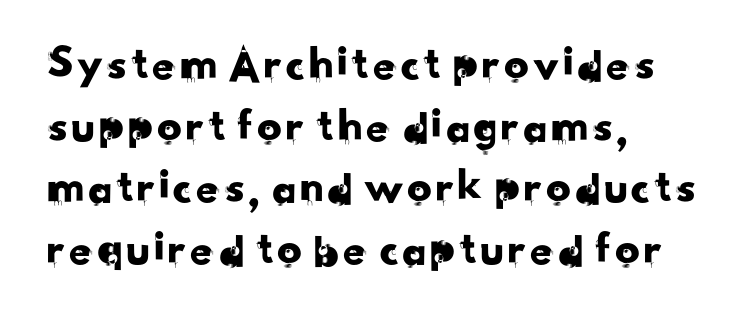
Visually the block forms a straight wall on the left and a jagged coastline on the right. The baseline area is clear. Nope, no serifs anywhere on these letters. A typesetter would call this proportional, since set widths differ per character. Summary of vertical rhythm: regular, with standard interline spacing.
